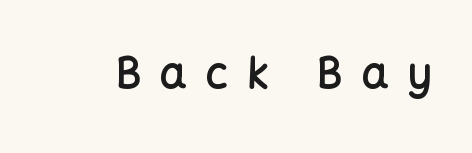
{"serif": "no", "italic": "no", "bold": "semi", "weight": "semibold", "width": "normal", "stroke_contrast": "low", "x_height": "medium", "monospaced": "no", "underline": "no", "letter_spacing": "wide", "letter_spacing_em": 0.44, "glyph_px": 43}
